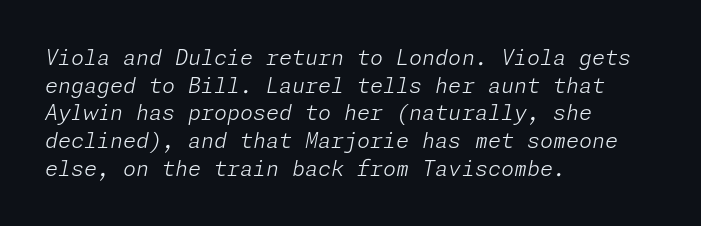
The image shows 21 px text type, italic (leaning right); set left-aligned, normal line spacing (1.32x), normal letter spacing, not underlined.
